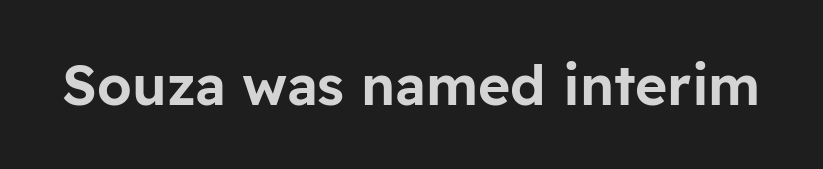
{"serif": "no", "italic": "no", "width": "normal", "stroke_contrast": "low", "x_height": "medium", "monospaced": "no", "underline": "no", "letter_spacing": "normal", "letter_spacing_em": 0.0, "glyph_px": 55}
